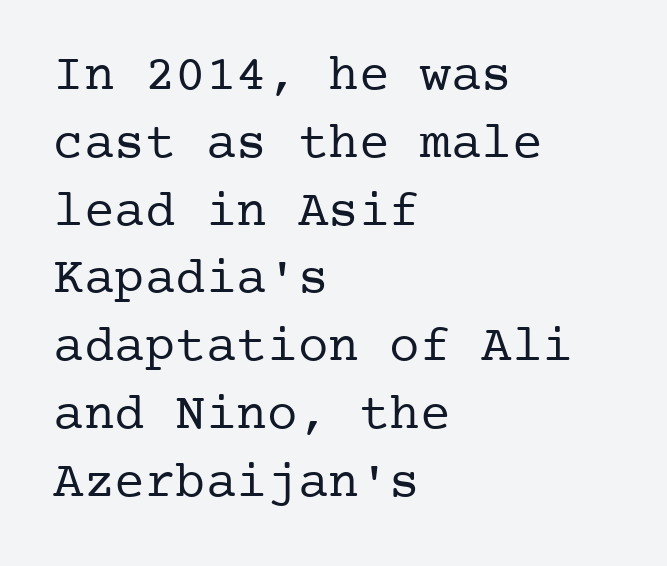
{"serif": "yes", "italic": "no", "bold": "no", "weight": "regular", "width": "normal", "stroke_contrast": "low", "x_height": "medium", "underline": "no", "align": "left", "line_spacing": "normal", "line_spacing_ratio": 1.33, "letter_spacing": "normal", "letter_spacing_em": 0.0, "glyph_px": 51}
